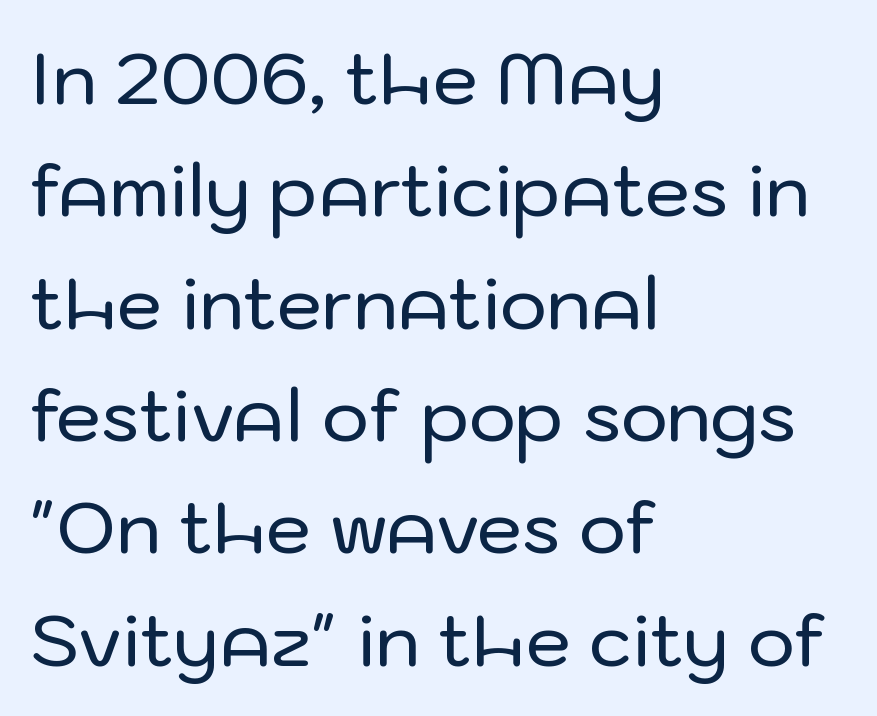
Proportional: the letters do not fall into vertical columns. Each word holds together tightly as a unit, with standard inter-letter gaps. The line-height multiplier appears to be the usual default. The rendering anchors every line to the left-hand side. A typesetter would mark this as roman, not italic.
